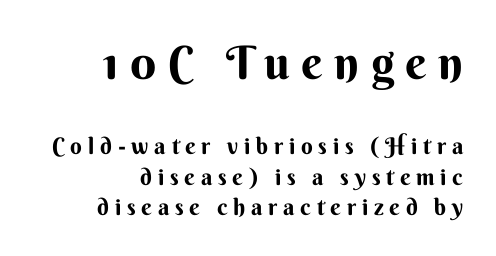
{"serif": "no", "italic": "no", "bold": "yes", "weight": "bold", "width": "normal", "stroke_contrast": "medium", "x_height": "small", "monospaced": "no", "underline": "no", "align": "right", "line_spacing": "normal", "line_spacing_ratio": 1.33, "letter_spacing": "wide", "letter_spacing_em": 0.25, "larger_block": "first", "size_ratio": 2.0, "glyph_px": 46}
